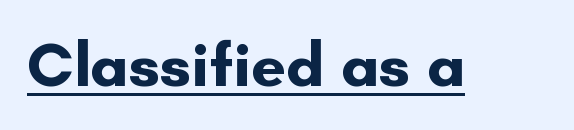
Q: Is the text bold? A: Yes.
Q: Is the text italic (slanted)? A: No, it is upright.
Q: Is the typeface a serif or a sans-serif typeface? A: Sans-serif.
Q: Is the text underlined? A: Yes.
Q: Is the spacing between letters normal or unusually wide? A: Normal.
Q: Width (condensed, normal, or wide)? A: Normal.
Q: Stroke contrast? A: Low.
Q: x-height? A: Small.
Q: Monospaced? A: No.
